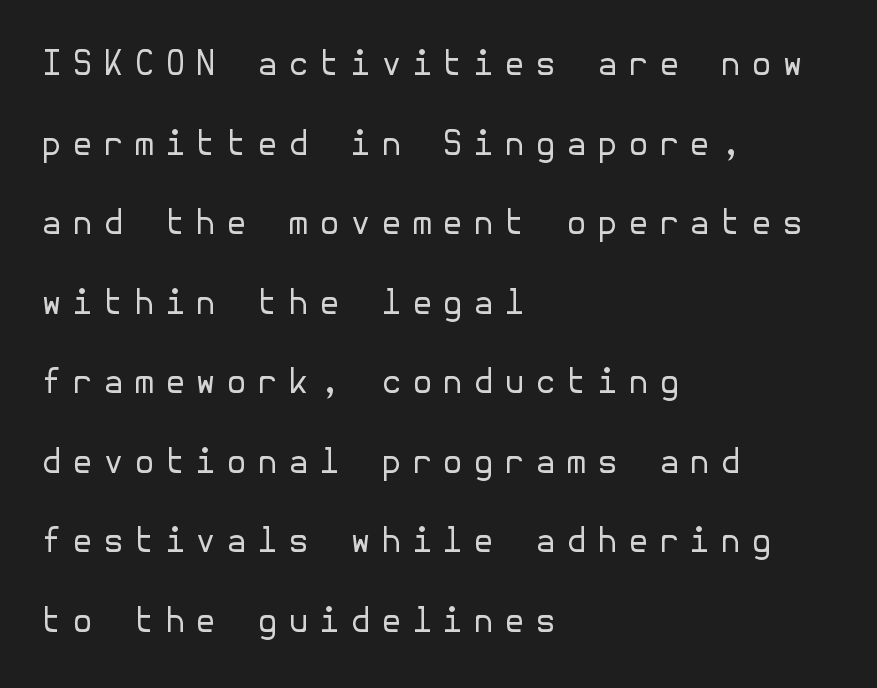
Q: Is the text bold? A: No.
Q: Is the text italic (slanted)? A: No, it is upright.
Q: Is the typeface a serif or a sans-serif typeface? A: Sans-serif.
Q: Is the text underlined? A: No.
Q: How is the paragraph aligned? A: Left-aligned.
Q: Is the spacing between letters normal or unusually wide? A: Unusually wide.
Q: Is the spacing between lines tight, normal or loose? A: Loose.
Q: Width (condensed, normal, or wide)? A: Normal.
Q: Stroke contrast? A: Low.
Q: x-height? A: Medium.
